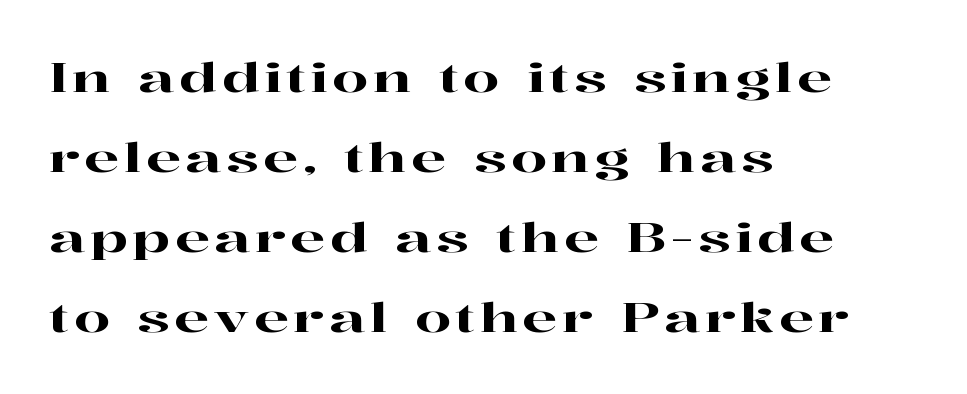
{"serif": "yes", "italic": "no", "width": "wide", "stroke_contrast": "high", "x_height": "medium", "monospaced": "no", "underline": "no", "align": "left", "line_spacing": "loose", "line_spacing_ratio": 1.95, "glyph_px": 41}
